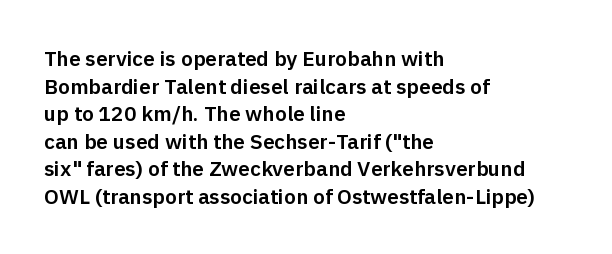
The image shows 21 px text type, upright; set left-aligned, normal line spacing (1.31x), normal letter spacing, not underlined.
